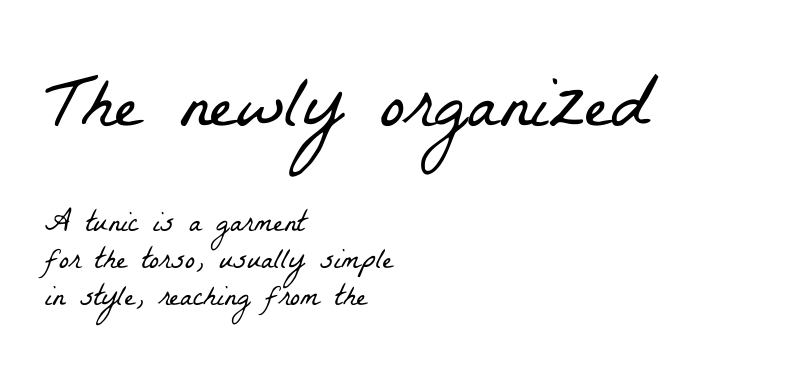
These lines stack with their left ends in a neat column. The weight would be labelled regular, book, light, or lighter still. Compared with typical body copy, the letter spacing here is the same. A student would notice the top passage is typeset larger than what follows. Check under the words: just untouched page. Character widths vary here, with narrow letters taking less room than wide ones.
